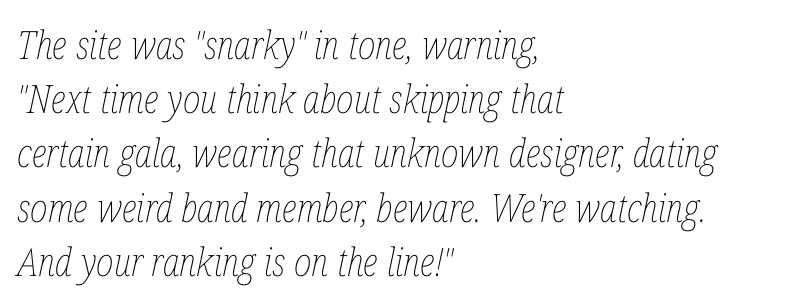
The image shows 39 px thin, condensed type, italic (leaning right); set left-aligned, normal line spacing (1.39x), normal letter spacing, not underlined; low stroke contrast and a medium x-height.
